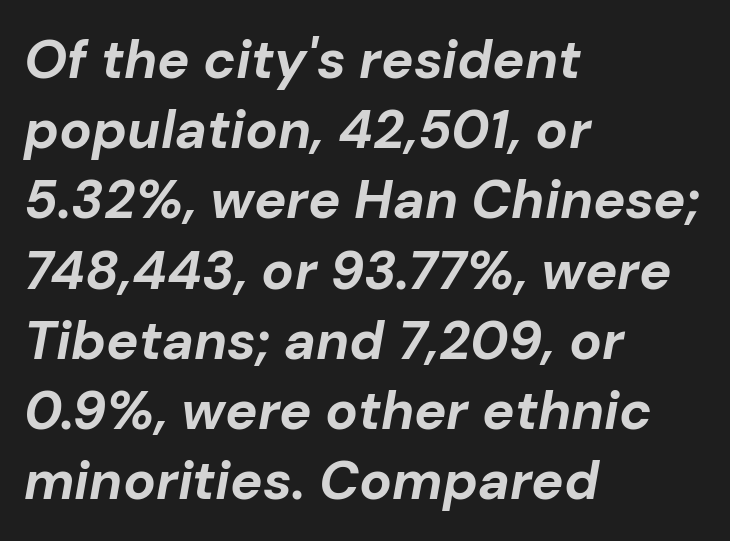
{"italic": "yes", "lean": "right", "slant_degrees": 10, "bold": "yes", "weight": "bold", "width": "normal", "stroke_contrast": "low", "x_height": "medium", "monospaced": "no", "underline": "no", "align": "left", "line_spacing": "normal", "line_spacing_ratio": 1.3, "letter_spacing": "normal", "letter_spacing_em": 0.0, "glyph_px": 54}
